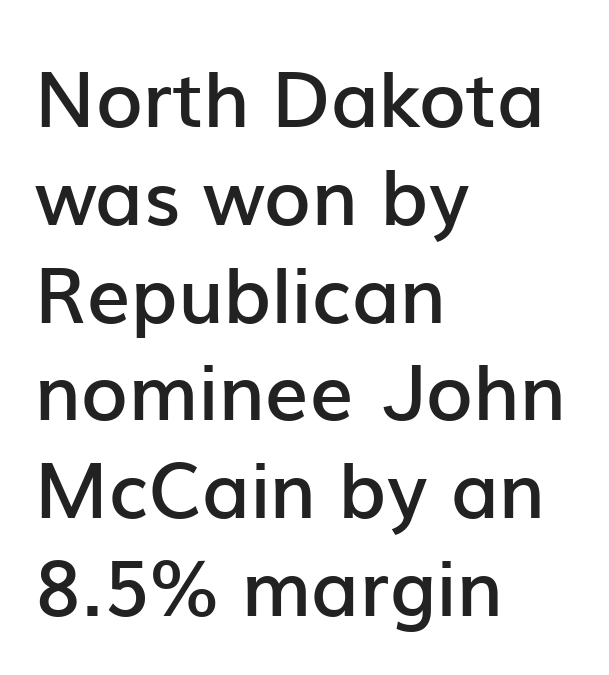
Caption: multi-line text, flush left, ragged right. These lines are rendered in a variable-pitch font. Letters rest on an invisible, unmarked baseline. A roman cut, with each character standing at attention. One glance says typical: line gaps are just what's usual.
